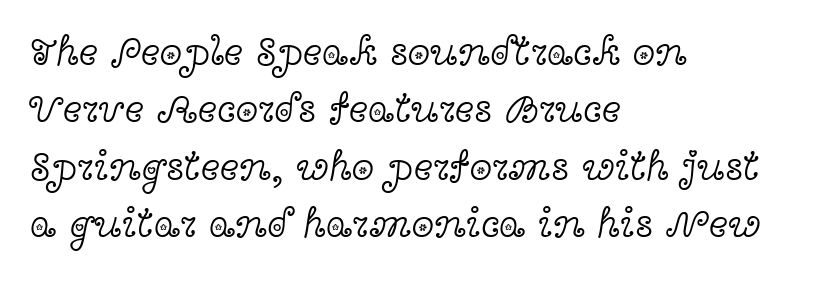
No italicization has been applied; the sample stays upright. Line beginnings align vertically; line endings do not. The characters display serif detailing at their extremities. The letters look calm and open, with moderate or lighter stems. Bare-footed words on every line. Does extra space separate the letters? No, they use regular spacing.
